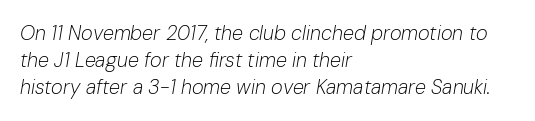
Q: Is the text bold? A: No.
Q: Is the text italic (slanted)? A: Yes, it leans right by about 10 degrees.
Q: Is the text underlined? A: No.
Q: How is the paragraph aligned? A: Left-aligned.
Q: Is the spacing between letters normal or unusually wide? A: Normal.
Q: Is the spacing between lines tight, normal or loose? A: Normal.
